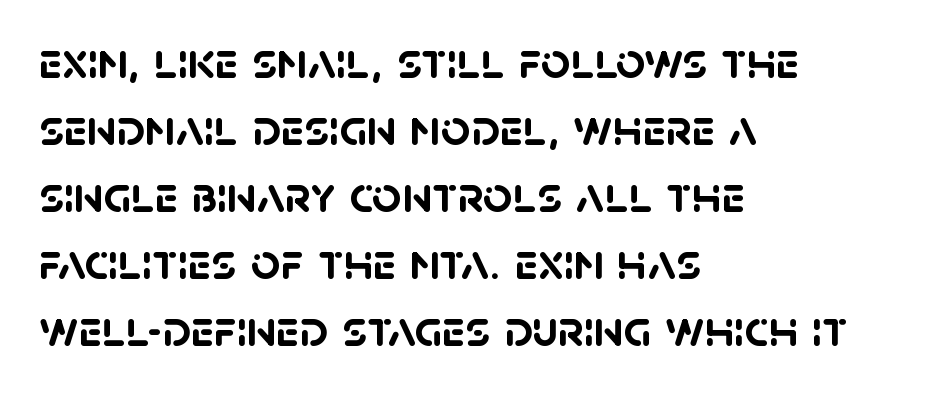
Q: Is the text bold? A: Yes.
Q: Is the typeface a serif or a sans-serif typeface? A: Sans-serif.
Q: Is the text underlined? A: No.
Q: How is the paragraph aligned? A: Left-aligned.
Q: Is the spacing between letters normal or unusually wide? A: Normal.
Q: Is the spacing between lines tight, normal or loose? A: Normal.
Q: Width (condensed, normal, or wide)? A: Normal.
Q: Stroke contrast? A: Low.
Q: x-height? A: Large.
Q: Monospaced? A: No.
